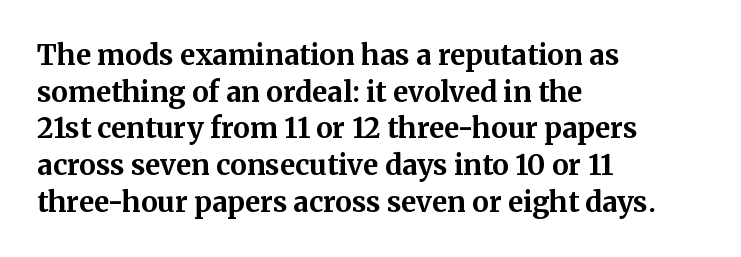
Vertically, the passage feels balanced, rows spaced as you'd expect. Line starts are locked; line ends wander. How heavy is the stroke? Heavy — this is a bold. Is there any slant? The stems are plumb. Here the glyphs are tracked normally, forming tight word shapes. Serifs: yes, visible at the terminals of the letterforms.
